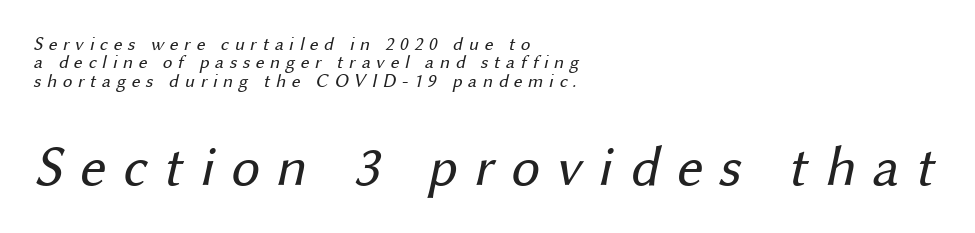
The image shows 57 px regular-weight sans-serif type; set left-aligned, tight line spacing (0.97x), unusually wide letter spacing (+0.29 em), not underlined; the second (bottom) block is 3.0x larger; medium stroke contrast and a medium x-height.
